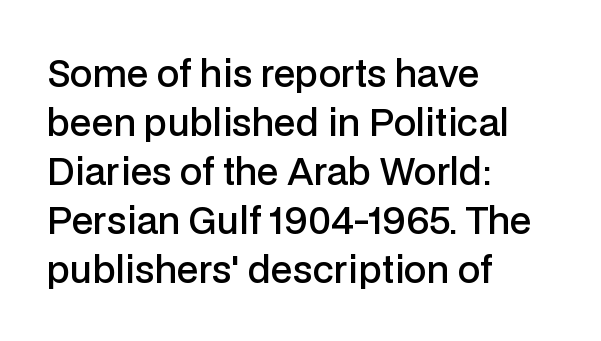
The image shows 36 px semibold sans-serif type, upright; set left-aligned, normal line spacing (1.36x), normal letter spacing, not underlined; low stroke contrast and a medium x-height.
